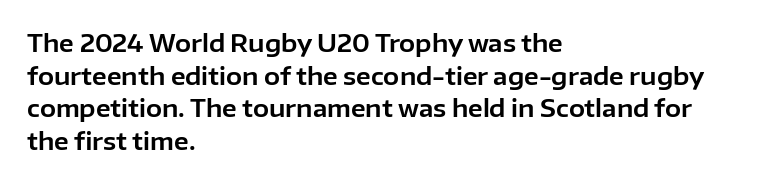
Q: Is the text italic (slanted)? A: No, it is upright.
Q: Is the text underlined? A: No.
Q: How is the paragraph aligned? A: Left-aligned.
Q: Is the spacing between letters normal or unusually wide? A: Normal.
Q: Is the spacing between lines tight, normal or loose? A: Normal.
